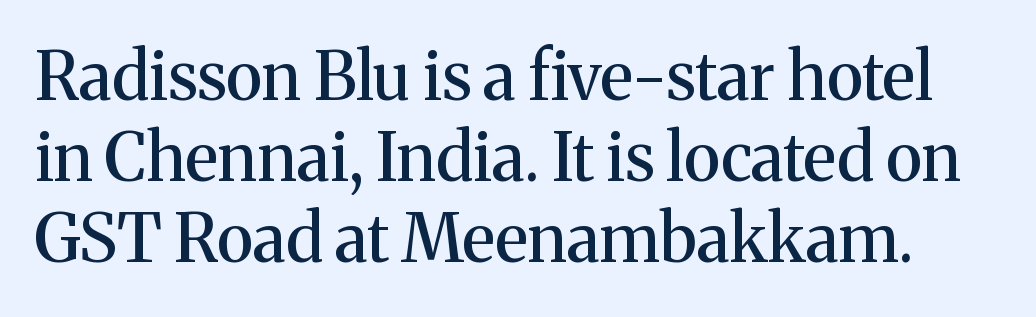
The image shows 66 px serif type, upright; set line spacing 1.23x, normal letter spacing, not underlined; medium stroke contrast and a medium x-height.
